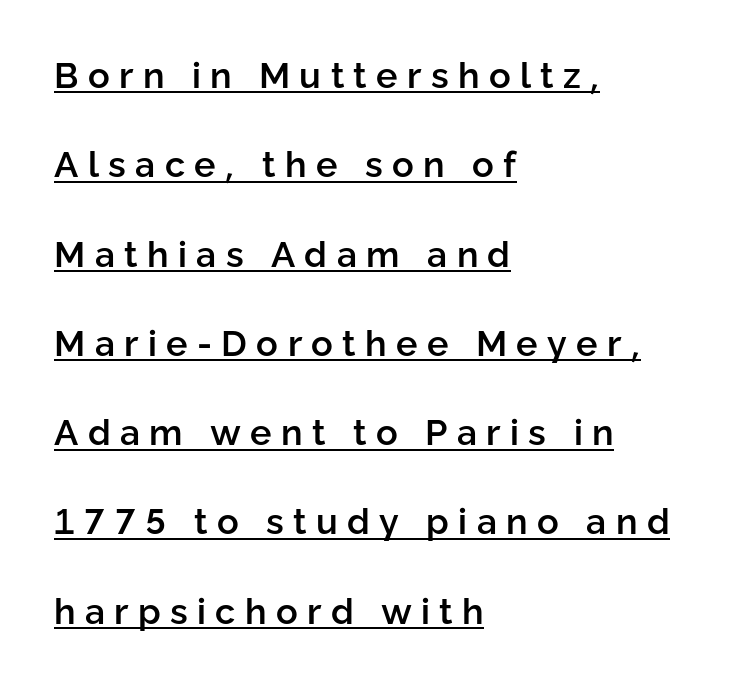
If you drew a ruler down the left edge, every line would touch it. Summary of weight: moderately heavy, a semibold. Posture: straight, roman, zero tilt. What decoration does the sample have? An underline. Stroke terminals: plain, sans-serif. In terms of letterspacing, this is a distinctly airy, spread setting.
